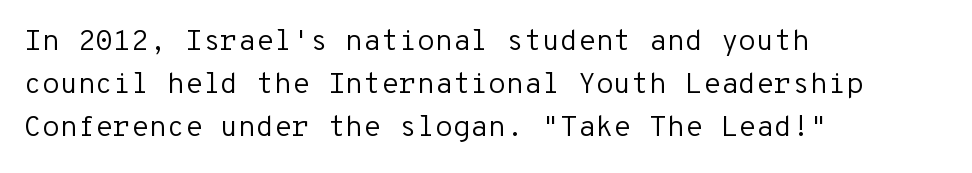
{"serif": "no", "italic": "no", "bold": "no", "weight": "regular", "width": "normal", "stroke_contrast": "low", "x_height": "medium", "monospaced": "yes", "underline": "no", "align": "left", "line_spacing": "normal", "line_spacing_ratio": 1.49, "letter_spacing": "normal", "letter_spacing_em": 0.0, "glyph_px": 29}
